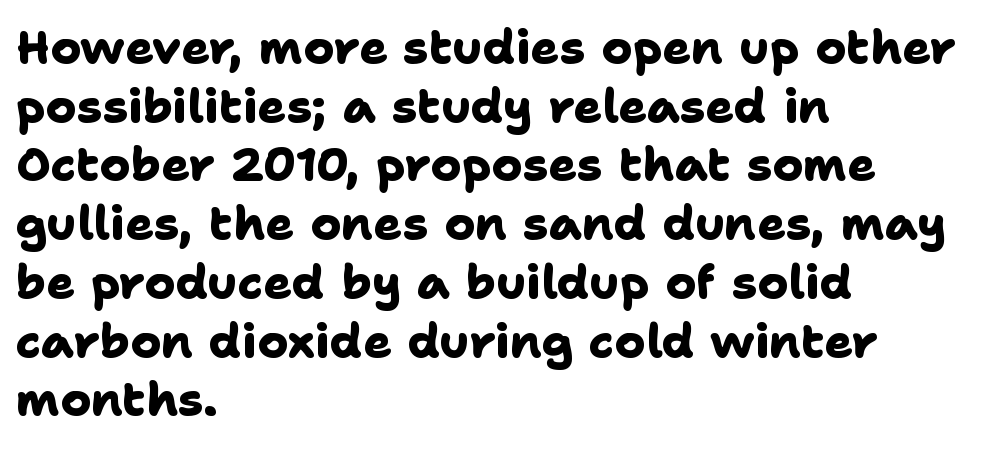
{"serif": "no", "bold": "yes", "weight": "heavy", "width": "normal", "stroke_contrast": "low", "x_height": "medium", "monospaced": "no", "underline": "no", "align": "left", "line_spacing": "normal", "line_spacing_ratio": 1.25, "letter_spacing": "normal", "letter_spacing_em": 0.0, "glyph_px": 47}
